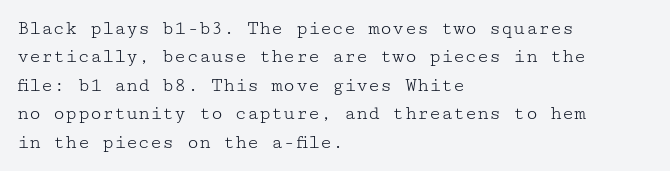
{"italic": "no", "bold": "no", "underline": "no", "align": "left", "line_spacing": "normal", "line_spacing_ratio": 1.42, "letter_spacing": "normal", "letter_spacing_em": 0.0, "glyph_px": 20}
